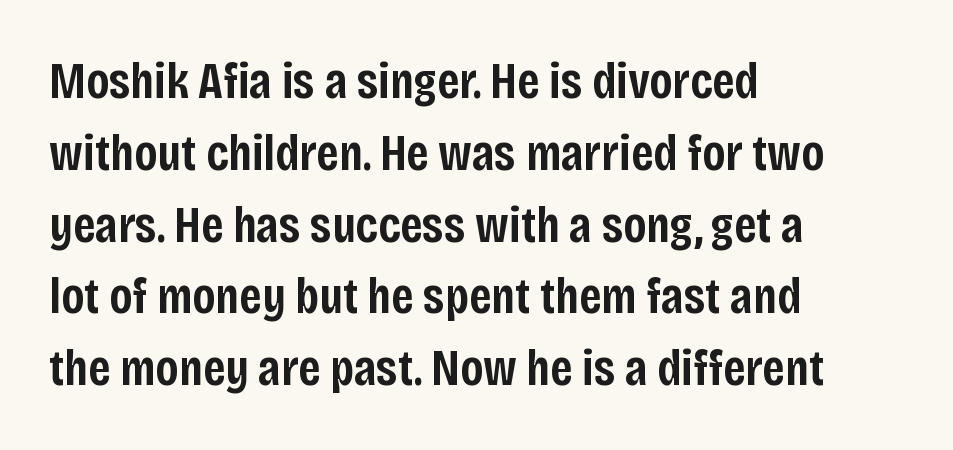
Q: Is the text bold? A: Semi-bold.
Q: Is the text italic (slanted)? A: No, it is upright.
Q: Is the typeface a serif or a sans-serif typeface? A: Sans-serif.
Q: Is the text underlined? A: No.
Q: How is the paragraph aligned? A: Left-aligned.
Q: Is the spacing between letters normal or unusually wide? A: Normal.
Q: Is the spacing between lines tight, normal or loose? A: Normal.
Q: Width (condensed, normal, or wide)? A: Condensed.
Q: Stroke contrast? A: Low.
Q: x-height? A: Large.
Q: Monospaced? A: No.
